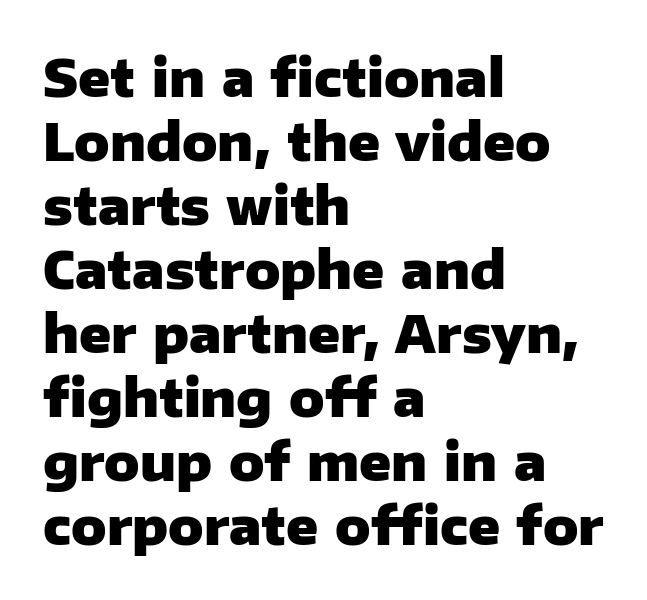
{"serif": "no", "italic": "no", "bold": "yes", "weight": "heavy", "width": "normal", "stroke_contrast": "low", "x_height": "medium", "monospaced": "no", "underline": "no", "align": "left", "line_spacing_ratio": 1.23, "letter_spacing": "normal", "letter_spacing_em": 0.0, "glyph_px": 52}
